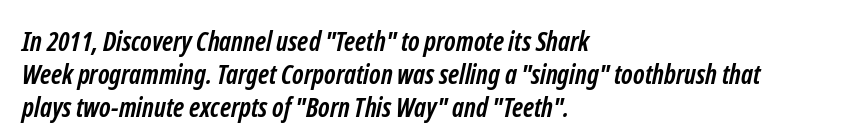
The image shows 27 px bold type; set left-aligned, line spacing 1.23x, normal letter spacing, not underlined.
